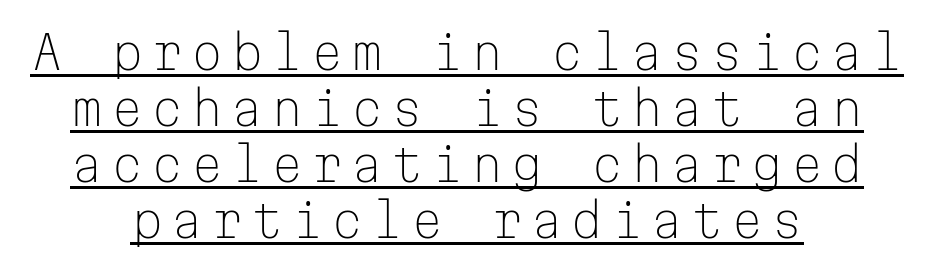
The image shows 46 px light sans-serif type, upright, monospaced; set centered, line spacing 1.22x, underlined; low stroke contrast and a medium x-height.
